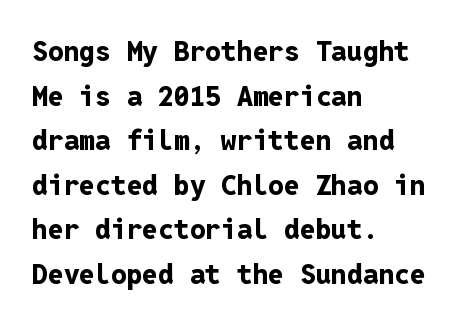
The face used here is monospaced, like something from a code editor. The face used here is a sans, in the tradition of grotesques and geometrics. You can tell it's not italic because the verticals are truly vertical. Regular leading. You could call the tracking neutral — neither tight nor loose.
